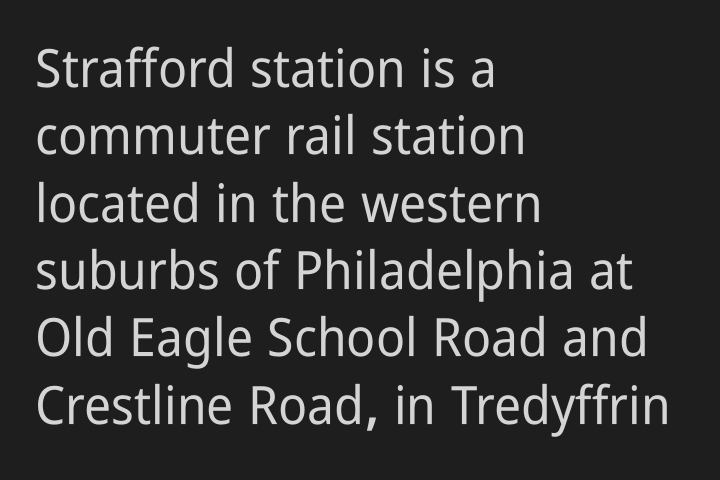
{"serif": "no", "italic": "no", "width": "condensed", "stroke_contrast": "low", "x_height": "medium", "monospaced": "no", "underline": "no", "align": "left", "line_spacing": "normal", "line_spacing_ratio": 1.27, "letter_spacing": "normal", "letter_spacing_em": 0.0, "glyph_px": 53}
